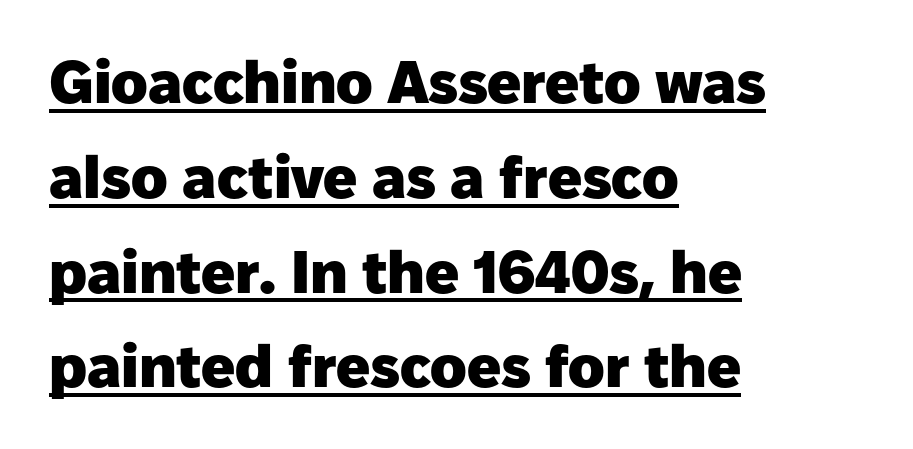
A typesetter would call this leading conventional body-copy spacing. Each line starts at the same left margin while the right side varies. The face used here is proportionally spaced, like ordinary book or web type. The designer went with a sans here, leaving each stem footless. This sample uses plain, unmodified letter spacing. Vertical strokes here are truly vertical.
